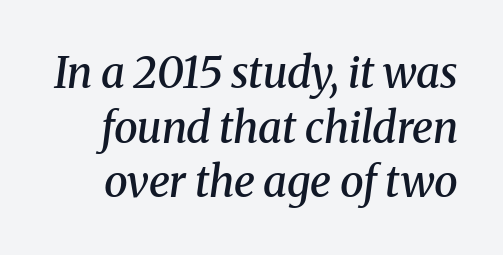
{"serif": "yes", "italic": "yes", "lean": "right", "slant_degrees": 8, "bold": "semi", "weight": "semibold", "width": "normal", "stroke_contrast": "medium", "x_height": "medium", "monospaced": "no", "underline": "no", "line_spacing": "normal", "line_spacing_ratio": 1.27, "letter_spacing": "normal", "letter_spacing_em": 0.0, "glyph_px": 43}
